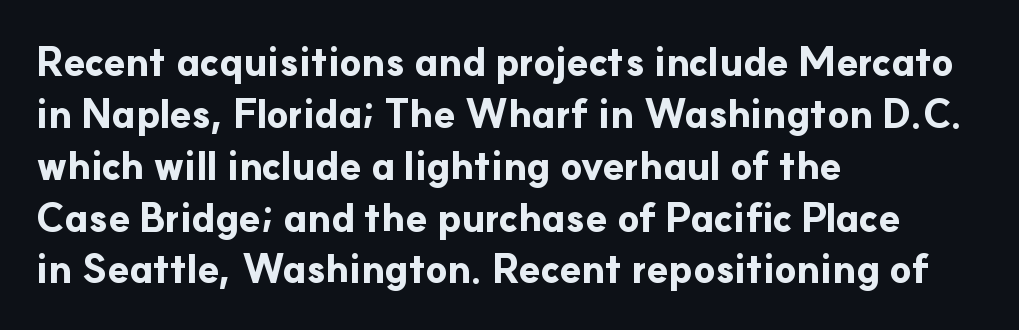
The image shows 39 px bold sans-serif type, upright; set left-aligned, normal line spacing (1.33x), normal letter spacing, not underlined; low stroke contrast and a small x-height.
